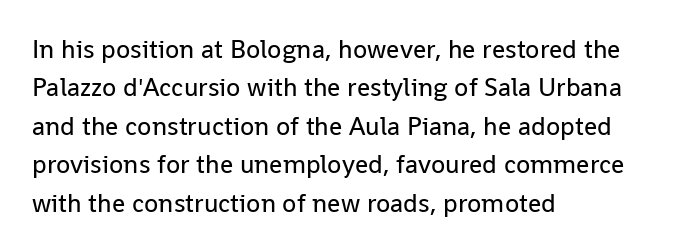
Leftover space on each line is placed entirely after the last word. The font sits on the lighter half of the weight spectrum, regular included. Here the glyphs are tracked normally, forming tight word shapes. Evenly set lines give the paragraph a standard silhouette. The area under the type is left untouched. The letters stand upright; this is a roman face.
